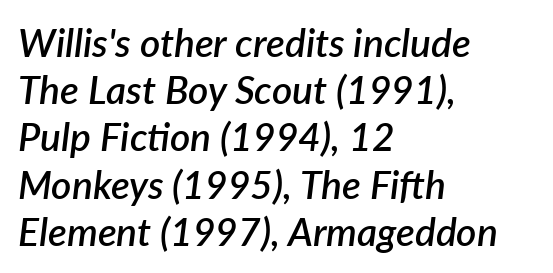
Every character sits at an angle, as italics do. How heavy is the stroke? Medium-heavy — a semibold, shy of bold. Proportional: the letters do not fall into vertical columns. Students, note that the glyphs here touch the page at normal intervals. Leftover space on each line is placed entirely after the last word.
